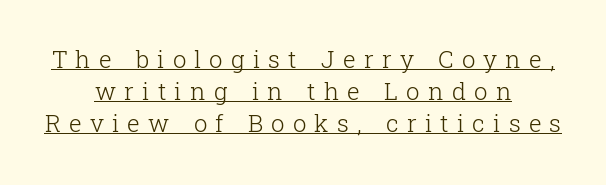
{"italic": "no", "bold": "no", "underline": "yes", "align": "center", "line_spacing": "normal", "line_spacing_ratio": 1.33, "letter_spacing": "wide", "letter_spacing_em": 0.34, "glyph_px": 24}
